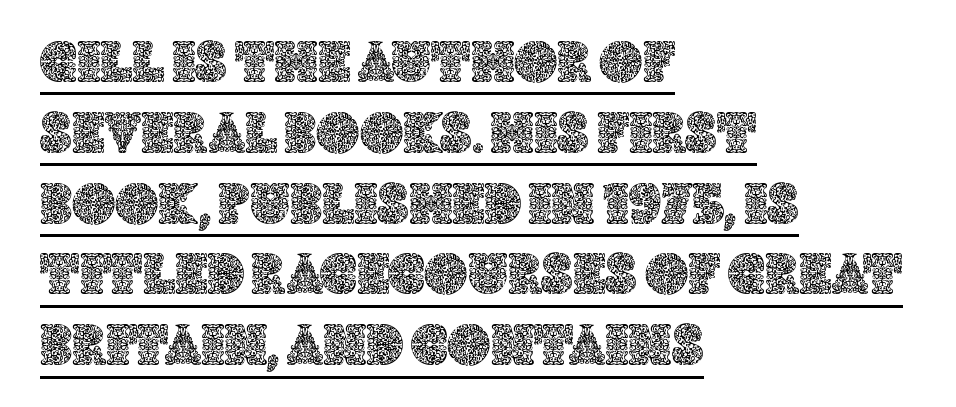
The image shows 59 px text type, upright; set left-aligned, line spacing 1.2x, normal letter spacing, underlined; a large x-height.
